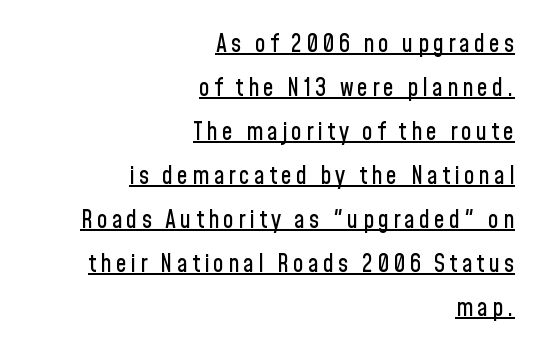
Q: Is the text italic (slanted)? A: No, it is upright.
Q: Is the text underlined? A: Yes.
Q: How is the paragraph aligned? A: Right-aligned.
